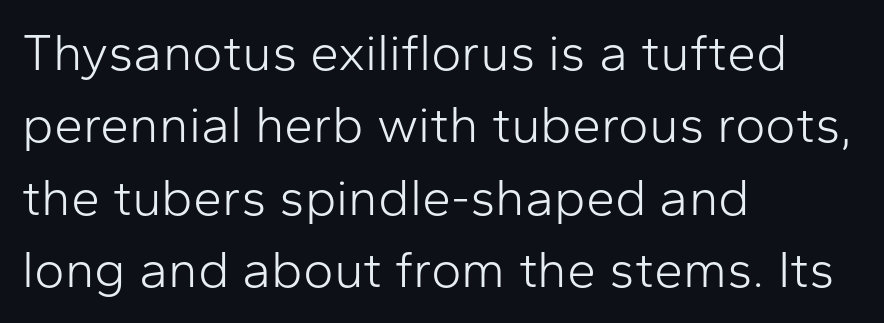
Q: Is the text bold? A: No.
Q: Is the text italic (slanted)? A: No, it is upright.
Q: Is the typeface a serif or a sans-serif typeface? A: Sans-serif.
Q: Is the text underlined? A: No.
Q: How is the paragraph aligned? A: Left-aligned.
Q: Is the spacing between letters normal or unusually wide? A: Normal.
Q: Is the spacing between lines tight, normal or loose? A: Normal.
Q: Width (condensed, normal, or wide)? A: Normal.
Q: Stroke contrast? A: Low.
Q: x-height? A: Medium.
Q: Monospaced? A: No.
